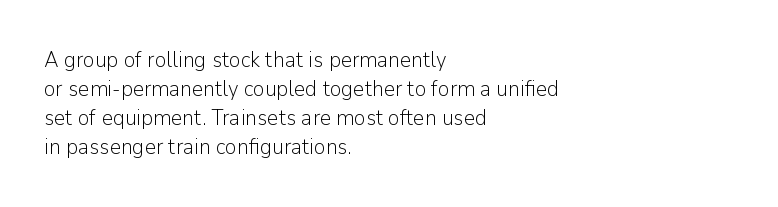
The image shows 22 px text type, upright; set left-aligned, normal line spacing (1.32x), normal letter spacing, not underlined.
